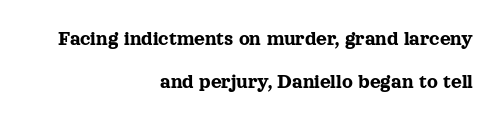
{"italic": "no", "underline": "no", "align": "right", "line_spacing": "loose", "line_spacing_ratio": 2.04, "letter_spacing": "normal", "letter_spacing_em": 0.0, "glyph_px": 21}
